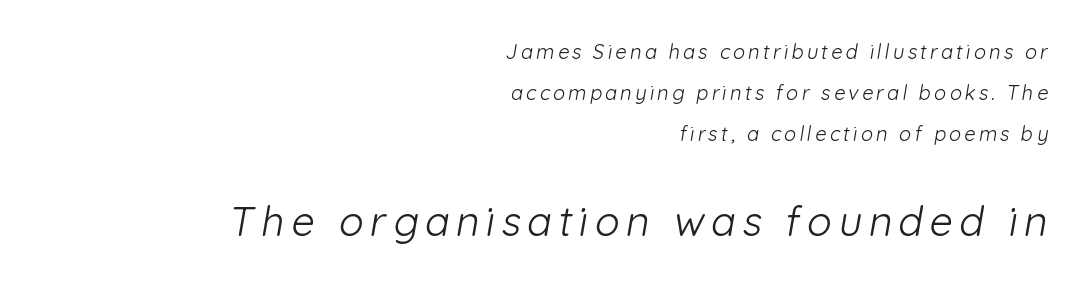
Q: Is the text bold? A: No.
Q: Is the typeface a serif or a sans-serif typeface? A: Sans-serif.
Q: Is the text underlined? A: No.
Q: How is the paragraph aligned? A: Right-aligned.
Q: Is the spacing between lines tight, normal or loose? A: Loose.
Q: Which block of text is set in a larger size, the first (top) or the second (bottom)? A: The second (bottom) one.
Q: Width (condensed, normal, or wide)? A: Normal.
Q: Stroke contrast? A: Low.
Q: x-height? A: Medium.
Q: Monospaced? A: No.
